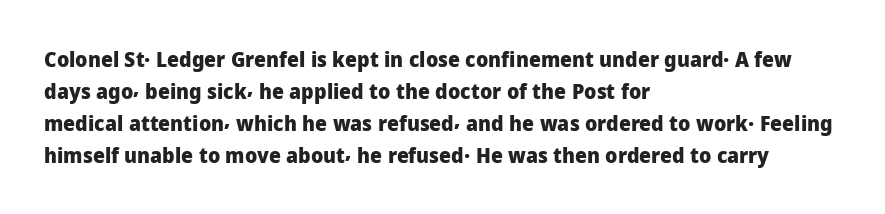
The image shows 21 px bold type, upright; set left-aligned, normal line spacing (1.52x), normal letter spacing, not underlined.
